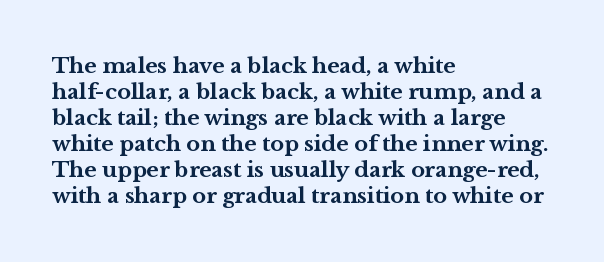
The strokes are fattened all the way to bold. Visually the block forms a straight wall on the left and a jagged coastline on the right. A typesetter would mark this as roman, not italic. The words here are not underlined.
